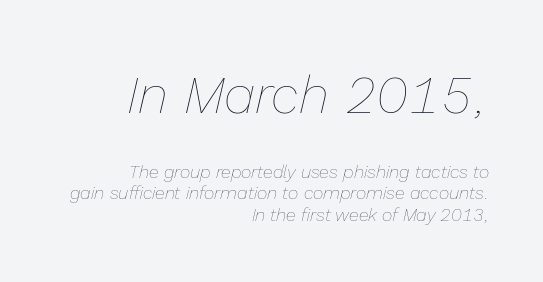
{"italic": "yes", "lean": "right", "slant_degrees": 13, "bold": "no", "weight": "thin", "width": "normal", "stroke_contrast": "low", "x_height": "medium", "monospaced": "no", "underline": "no", "align": "right", "line_spacing_ratio": 1.17, "letter_spacing": "normal", "letter_spacing_em": 0.0, "larger_block": "first", "size_ratio": 2.94, "glyph_px": 53}
